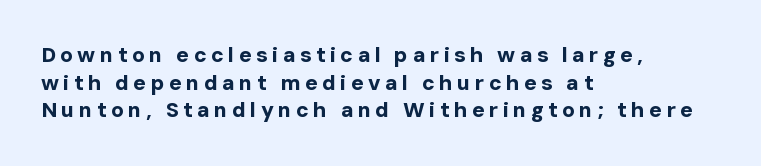
{"italic": "no", "bold": "yes", "underline": "no", "align": "left", "line_spacing": "normal", "line_spacing_ratio": 1.32, "letter_spacing": "wide", "letter_spacing_em": 0.21, "glyph_px": 21}
